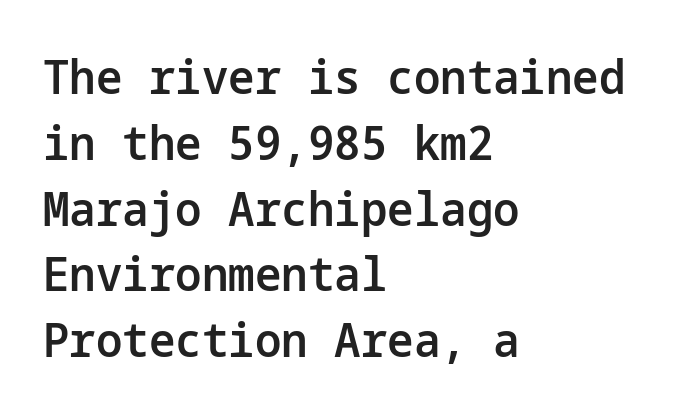
Reading down the block, your eye returns to a fixed left position each line. Standard letterfit; no display-style spreading of the glyphs. Examine the stroke ends and you'll find no serifs. Regular leading. On the weight axis this lands at semibold, roughly 600.
